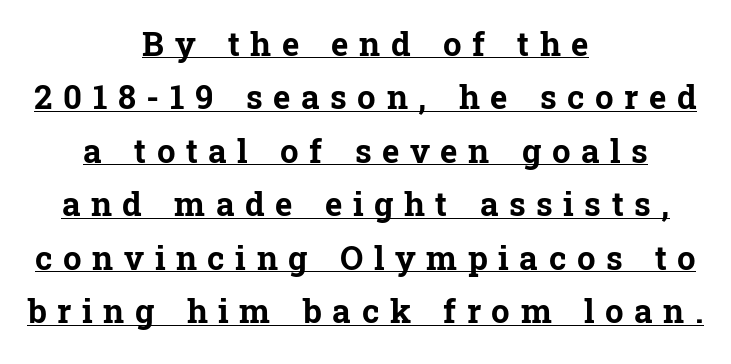
A typesetter would label this face a serif. Here the glyphs are tracked loosely, breaking word shapes into spaced letters. Quick note: not italic, upright. The rows are spaced the way most documents space them. A baseline rule has been typeset under these characters. As a designer I'd log this as weight 700, bold.
